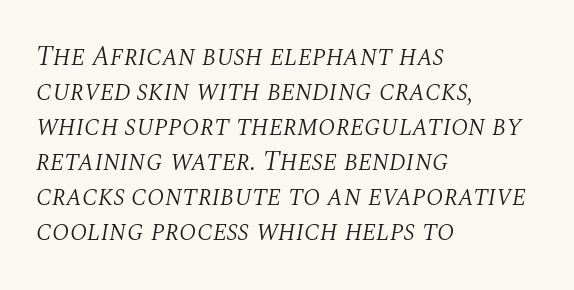
The image shows 27 px text type, italic (leaning right); set left-aligned, normal line spacing (1.3x), normal letter spacing, not underlined.
